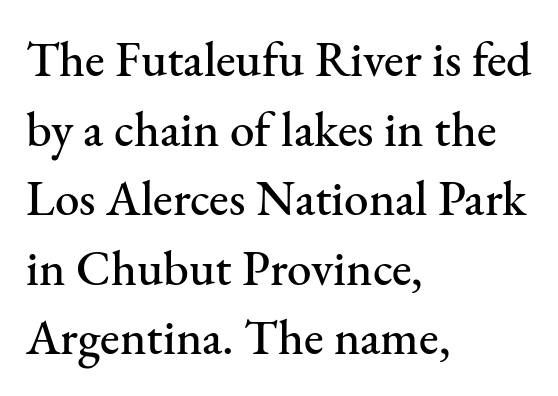
{"serif": "yes", "italic": "no", "width": "normal", "stroke_contrast": "medium", "x_height": "small", "monospaced": "no", "underline": "no", "align": "left", "line_spacing": "normal", "line_spacing_ratio": 1.42, "letter_spacing": "normal", "letter_spacing_em": 0.0, "glyph_px": 49}
